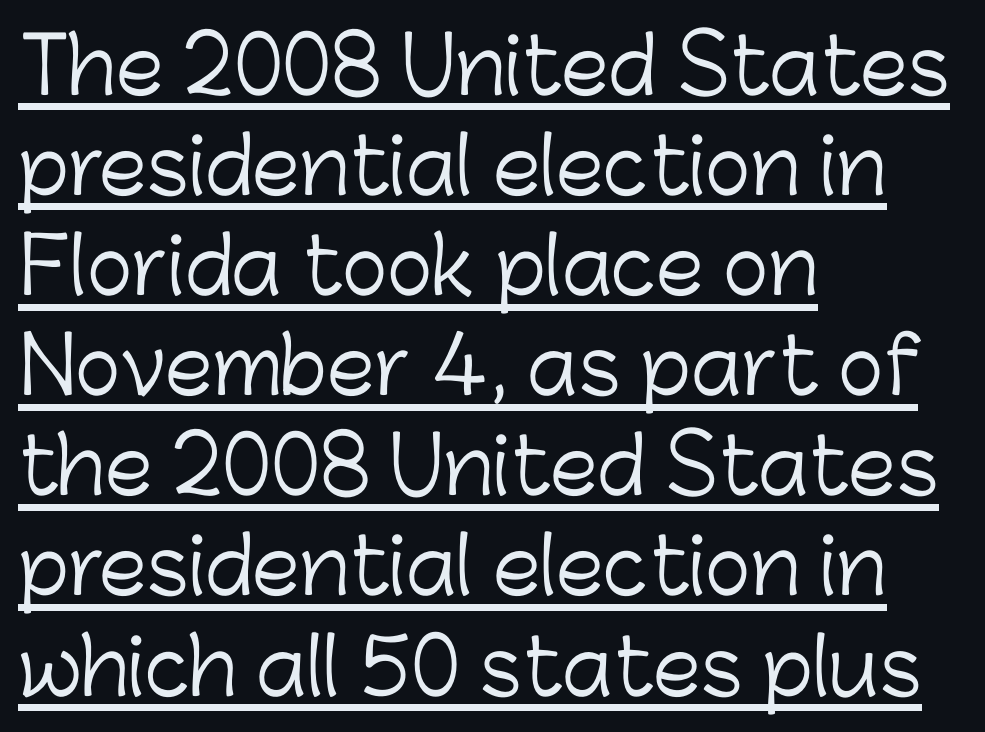
The image shows 77 px light sans-serif type, upright; set left-aligned, normal line spacing (1.3x), normal letter spacing, underlined; low stroke contrast and a medium x-height.
